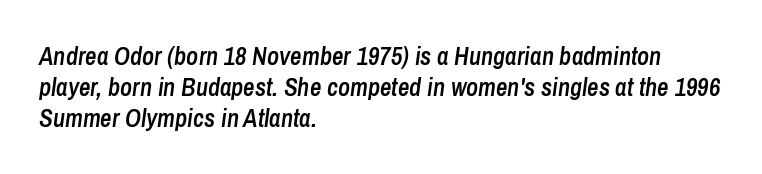
Q: Is the text bold? A: Semi-bold.
Q: Is the text italic (slanted)? A: Yes, it leans right by about 8 degrees.
Q: Is the text underlined? A: No.
Q: How is the paragraph aligned? A: Left-aligned.
Q: Is the spacing between letters normal or unusually wide? A: Normal.
